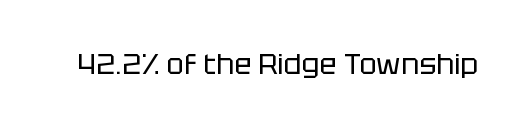
The lettering holds an erect, upright posture throughout. The characters are drawn with everyday or finer stroke widths. To sum up the face: it is a sans, with no serifs. These lines are rendered in a variable-pitch font.
